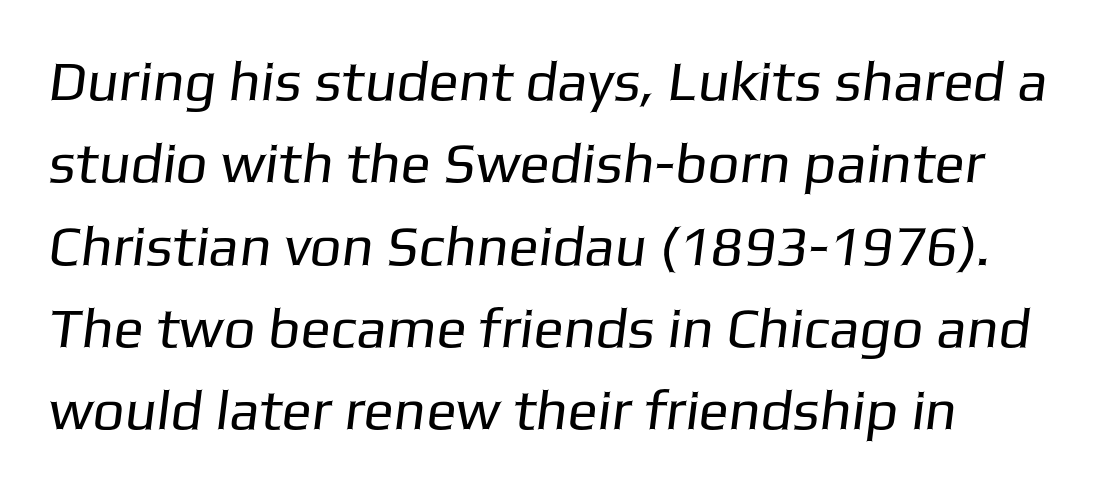
Q: Is the text bold? A: No.
Q: Is the typeface a serif or a sans-serif typeface? A: Sans-serif.
Q: Is the text underlined? A: No.
Q: Is the spacing between letters normal or unusually wide? A: Normal.
Q: Is the spacing between lines tight, normal or loose? A: Normal.
Q: Width (condensed, normal, or wide)? A: Normal.
Q: Stroke contrast? A: Low.
Q: x-height? A: Medium.
Q: Monospaced? A: No.
